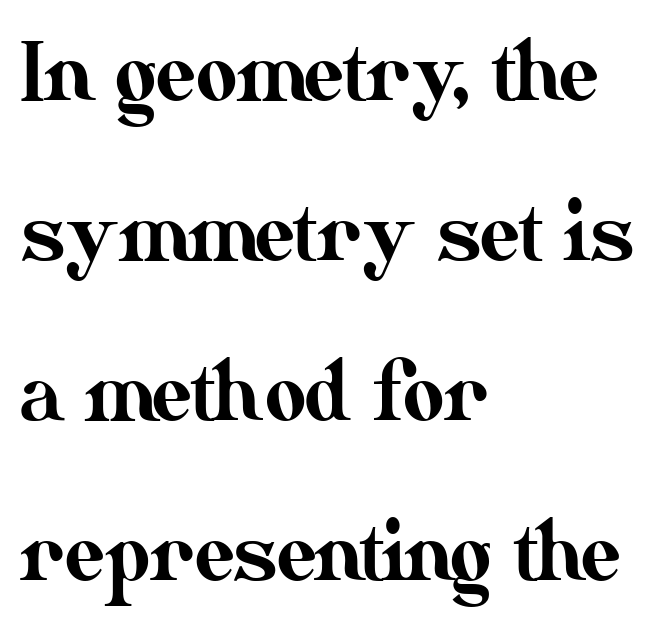
Does the leading feel generous? Absolutely, it's lavish. The area under the type is left untouched. This sample uses an upright cut, with every glyph sitting square on the baseline. A typesetter would call this proportional, since set widths differ per character. These lines stack with their left ends in a neat column. Compared with typical body copy, the letter spacing here is the same.
